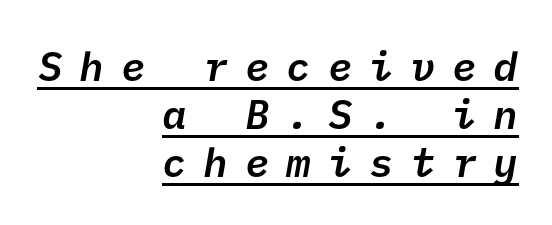
The image shows 41 px semibold sans-serif type; set right-aligned, line spacing 1.17x, unusually wide letter spacing (+0.41 em), underlined; low stroke contrast and a medium x-height.
